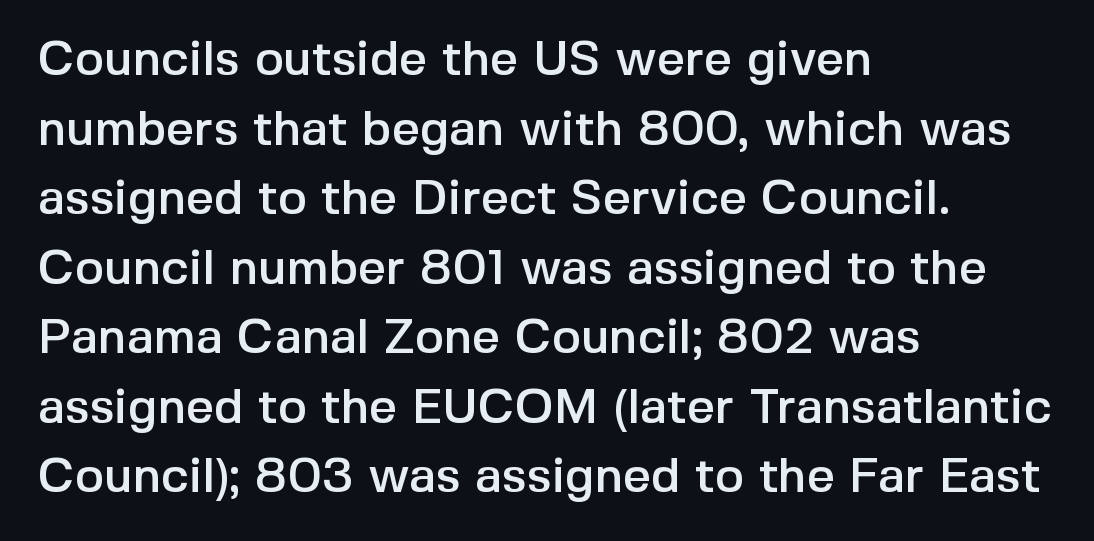
Do the characters align in a grid? No, the font is proportional. I'd call this a sans setting — the letters go barefoot. The passage is arranged the way most books set body copy — flush left. Unmarked baselines from the first word to the last. It's the straight-up-and-down kind of type.
